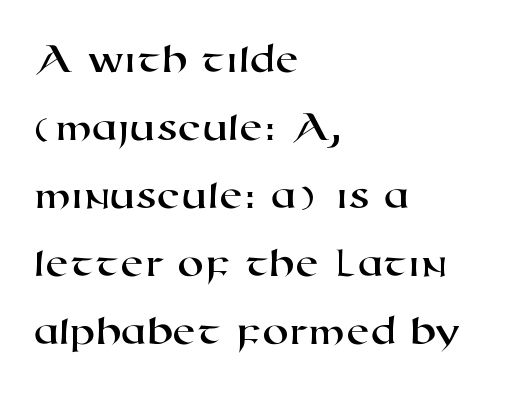
The image shows 43 px wide sans-serif type; set left-aligned, normal line spacing (1.58x), normal letter spacing, not underlined; high stroke contrast and a medium x-height.
